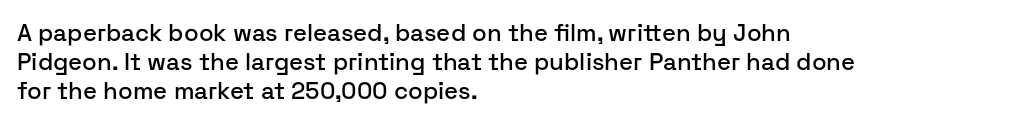
{"italic": "no", "underline": "no", "align": "left", "line_spacing_ratio": 1.21, "letter_spacing": "normal", "letter_spacing_em": 0.0, "glyph_px": 24}
